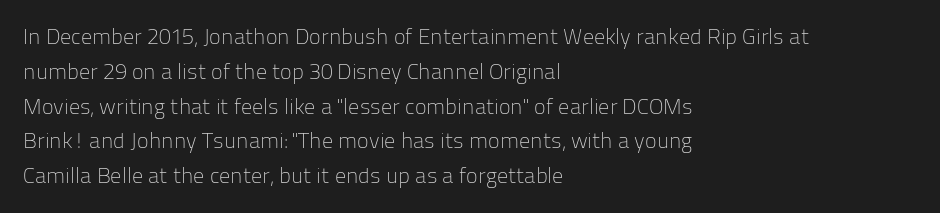
{"italic": "no", "bold": "no", "underline": "no", "align": "left", "line_spacing": "normal", "line_spacing_ratio": 1.58, "letter_spacing": "normal", "letter_spacing_em": 0.0, "glyph_px": 22}
